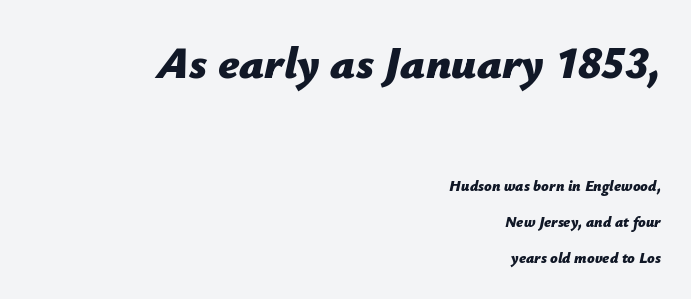
The image shows 45 px bold type, italic (leaning right); set right-aligned, loose line spacing (2.42x), normal letter spacing, not underlined; the first (top) block is 3.0x larger; low stroke contrast and a medium x-height.
